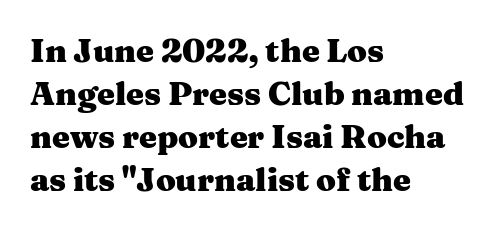
{"serif": "yes", "italic": "no", "bold": "yes", "weight": "heavy", "width": "wide", "stroke_contrast": "medium", "x_height": "medium", "monospaced": "no", "underline": "no", "align": "left", "line_spacing": "normal", "line_spacing_ratio": 1.34, "letter_spacing": "normal", "letter_spacing_em": 0.0, "glyph_px": 32}
